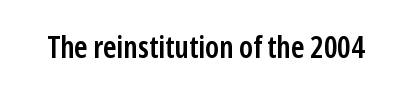
The image shows 31 px semibold, condensed sans-serif type, upright; set normal letter spacing, not underlined; low stroke contrast and a medium x-height.
